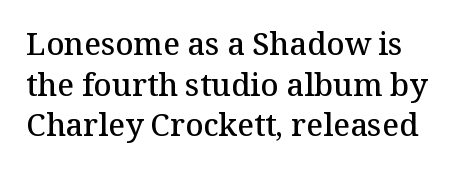
{"serif": "yes", "italic": "no", "bold": "semi", "weight": "semibold", "width": "normal", "stroke_contrast": "medium", "x_height": "medium", "monospaced": "no", "underline": "no", "line_spacing": "normal", "line_spacing_ratio": 1.31, "letter_spacing": "normal", "letter_spacing_em": 0.0, "glyph_px": 31}
